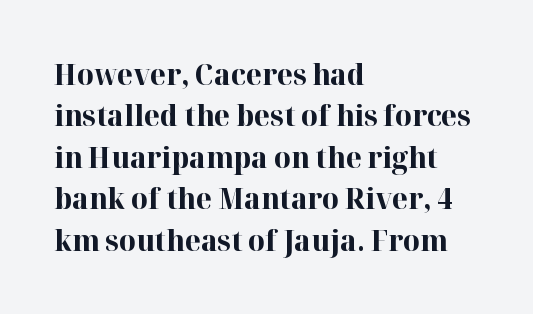
Plenty of ink on the page — the face is bold. The font family rendered here belongs to the serif group. This is the regular roman posture of the typeface. Notice how the passage keeps a crisp vertical edge on the left only. Each letter keeps its own natural width here, so spacing adapts to shape. Observe the ordinary spacing: letters are neighbours, not strangers.
